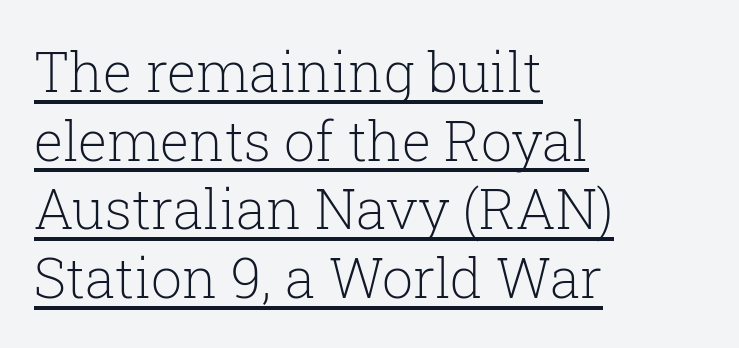
Q: Is the text bold? A: No.
Q: Is the text italic (slanted)? A: No, it is upright.
Q: Is the typeface a serif or a sans-serif typeface? A: Serif.
Q: Is the text underlined? A: Yes.
Q: How is the paragraph aligned? A: Left-aligned.
Q: Is the spacing between letters normal or unusually wide? A: Normal.
Q: Is the spacing between lines tight, normal or loose? A: Normal.
Q: Width (condensed, normal, or wide)? A: Normal.
Q: Stroke contrast? A: Low.
Q: x-height? A: Medium.
Q: Monospaced? A: No.
